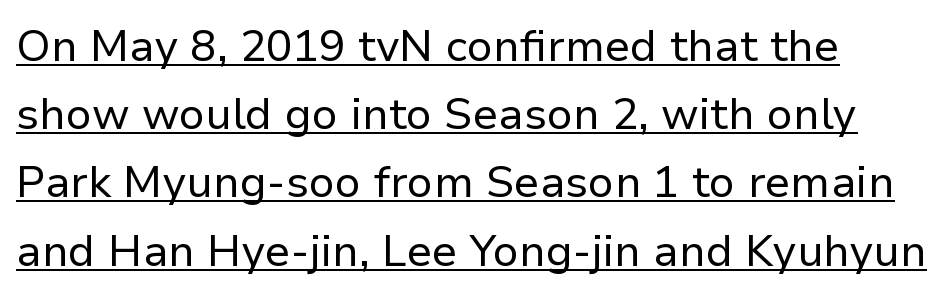
Serifs: no, the terminals of the letterforms are clean. There is no visible air inserted between adjacent glyphs. Unbolded letterforms with no extra heft. This sample has the flowing, uneven cadence of proportional lettering. Does a line run under the words? Yes, clearly.
